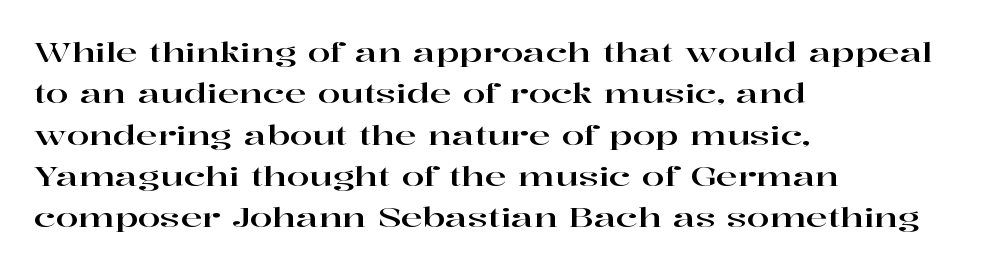
The image shows 26 px text type, upright; set left-aligned, normal line spacing (1.59x), normal letter spacing, not underlined.
